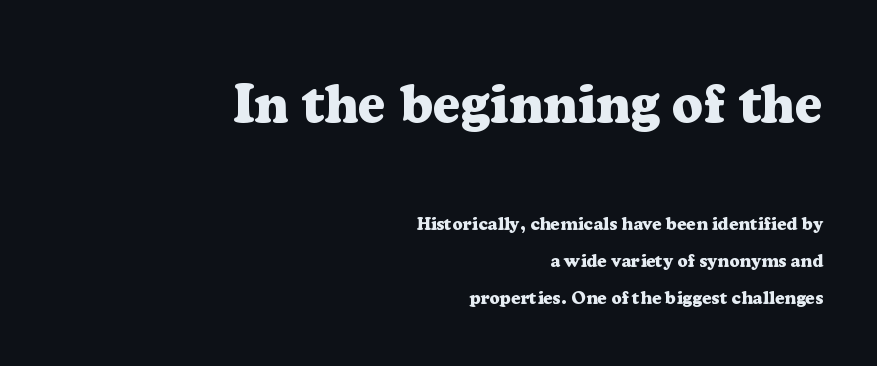
Q: Is the text bold? A: Yes.
Q: Is the text italic (slanted)? A: No, it is upright.
Q: Is the typeface a serif or a sans-serif typeface? A: Serif.
Q: Is the text underlined? A: No.
Q: How is the paragraph aligned? A: Right-aligned.
Q: Is the spacing between letters normal or unusually wide? A: Normal.
Q: Is the spacing between lines tight, normal or loose? A: Loose.
Q: Which block of text is set in a larger size, the first (top) or the second (bottom)? A: The first (top) one.
Q: Width (condensed, normal, or wide)? A: Normal.
Q: Stroke contrast? A: Low.
Q: x-height? A: Medium.
Q: Monospaced? A: No.
